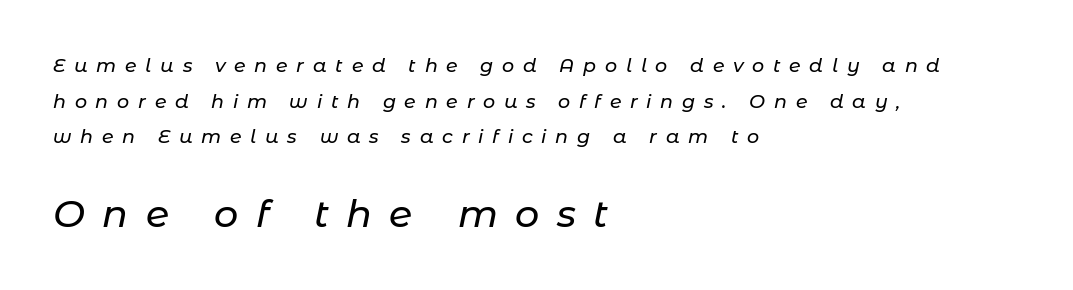
Q: Is the text italic (slanted)? A: Yes, it leans right by about 11 degrees.
Q: Is the text underlined? A: No.
Q: How is the paragraph aligned? A: Left-aligned.
Q: Is the spacing between letters normal or unusually wide? A: Unusually wide.
Q: Which block of text is set in a larger size, the first (top) or the second (bottom)? A: The second (bottom) one.
Q: Width (condensed, normal, or wide)? A: Normal.
Q: Stroke contrast? A: Low.
Q: x-height? A: Medium.
Q: Monospaced? A: No.
